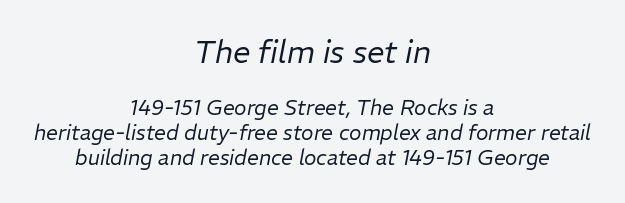
{"italic": "yes", "lean": "right", "slant_degrees": 11, "bold": "no", "weight": "regular", "width": "normal", "stroke_contrast": "low", "x_height": "medium", "monospaced": "no", "underline": "no", "align": "center", "line_spacing_ratio": 1.19, "letter_spacing": "normal", "letter_spacing_em": 0.0, "larger_block": "first", "size_ratio": 1.48, "glyph_px": 31}
